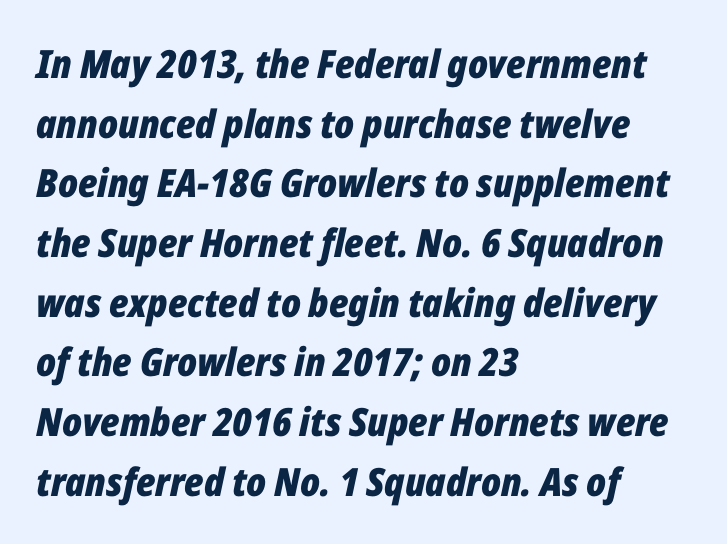
{"italic": "yes", "lean": "right", "slant_degrees": 12, "bold": "yes", "weight": "bold", "width": "condensed", "stroke_contrast": "low", "x_height": "medium", "monospaced": "no", "underline": "no", "align": "left", "line_spacing": "normal", "line_spacing_ratio": 1.53, "letter_spacing": "normal", "letter_spacing_em": 0.0, "glyph_px": 39}
